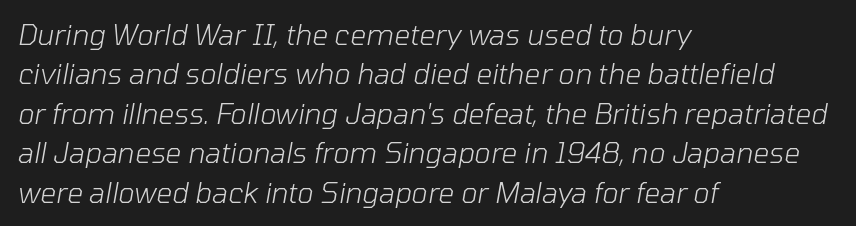
The image shows 28 px light type, italic (leaning right); set left-aligned, normal line spacing (1.41x), normal letter spacing, not underlined; low stroke contrast and a medium x-height.
